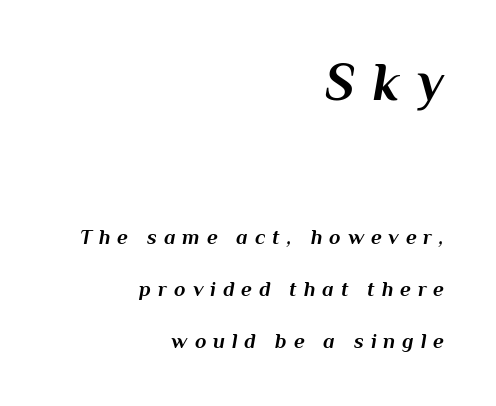
The image shows 53 px bold type, italic (leaning right); set right-aligned, loose line spacing (2.47x), unusually wide letter spacing (+0.33 em), not underlined; the first (top) block is 2.52x larger; medium stroke contrast and a medium x-height.
